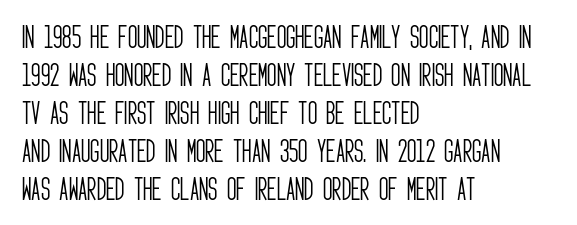
The image shows 26 px text type, upright; set left-aligned, normal line spacing (1.46x), normal letter spacing, not underlined.
